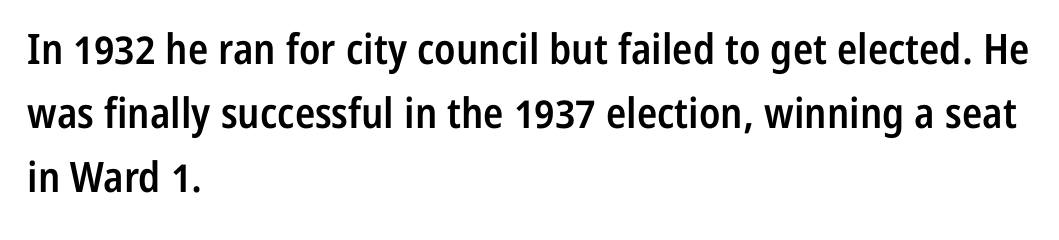
The image shows 42 px semibold, condensed sans-serif type, upright; set left-aligned, normal line spacing (1.52x), normal letter spacing, not underlined; low stroke contrast and a medium x-height.
